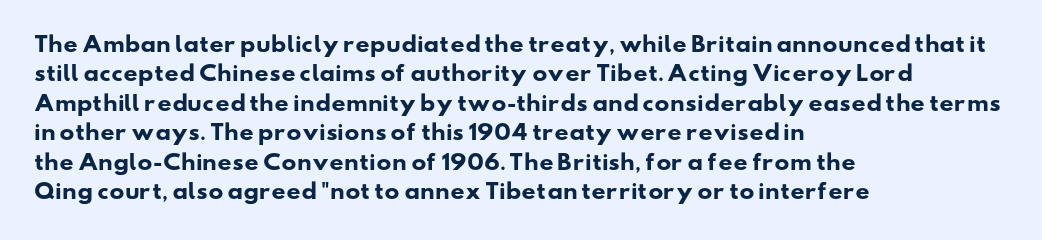
The image shows 20 px bold type; set left-aligned, normal line spacing (1.47x), normal letter spacing, not underlined.
